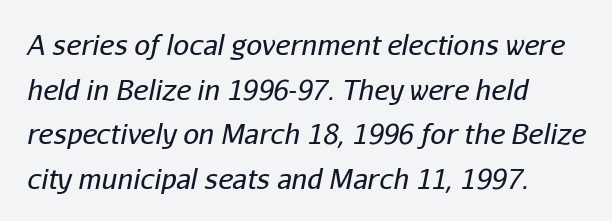
Q: Is the text bold? A: No.
Q: Is the text italic (slanted)? A: Yes, it leans right by about 11 degrees.
Q: Is the text underlined? A: No.
Q: How is the paragraph aligned? A: Left-aligned.
Q: Is the spacing between letters normal or unusually wide? A: Normal.
Q: Is the spacing between lines tight, normal or loose? A: Normal.
Q: Width (condensed, normal, or wide)? A: Normal.
Q: Stroke contrast? A: Low.
Q: x-height? A: Medium.
Q: Monospaced? A: No.
